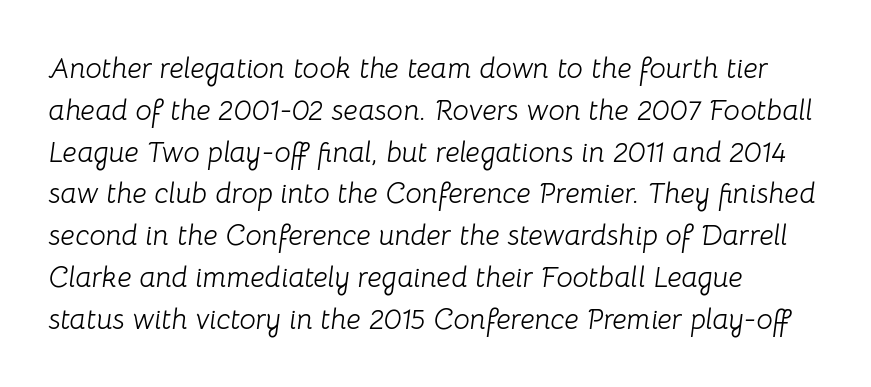
Q: Is the text bold? A: No.
Q: Is the text italic (slanted)? A: Yes, it leans right by about 8 degrees.
Q: Is the text underlined? A: No.
Q: How is the paragraph aligned? A: Left-aligned.
Q: Is the spacing between letters normal or unusually wide? A: Normal.
Q: Is the spacing between lines tight, normal or loose? A: Normal.
Q: Width (condensed, normal, or wide)? A: Normal.
Q: Stroke contrast? A: Low.
Q: x-height? A: Medium.
Q: Monospaced? A: No.
